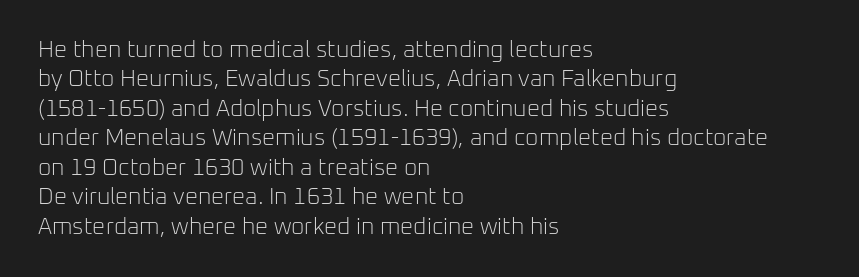
Q: Is the text bold? A: No.
Q: Is the text italic (slanted)? A: No, it is upright.
Q: Is the text underlined? A: No.
Q: How is the paragraph aligned? A: Left-aligned.
Q: Is the spacing between letters normal or unusually wide? A: Normal.
Q: Is the spacing between lines tight, normal or loose? A: Normal.
